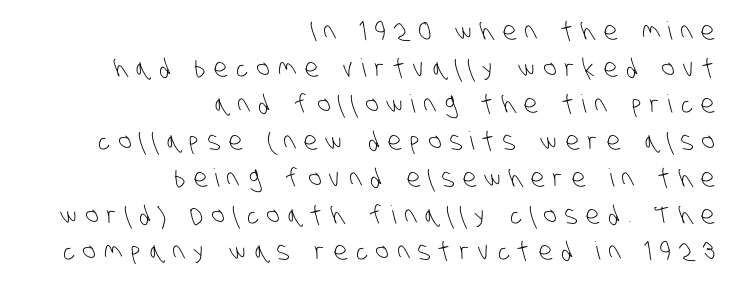
Q: Is the text bold? A: No.
Q: Is the text underlined? A: No.
Q: How is the paragraph aligned? A: Right-aligned.
Q: Is the spacing between letters normal or unusually wide? A: Unusually wide.
Q: Is the spacing between lines tight, normal or loose? A: Normal.
